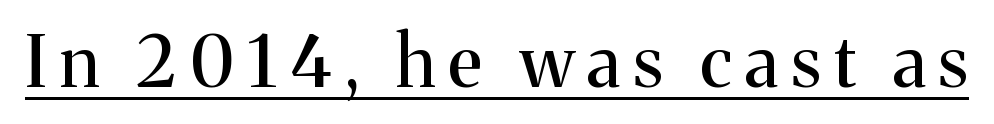
The image shows 71 px serif type, upright; set underlined; medium stroke contrast and a medium x-height.
